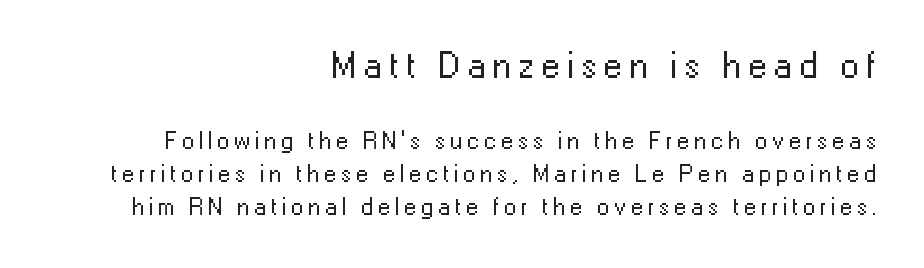
{"serif": "no", "italic": "no", "bold": "no", "weight": "regular", "width": "normal", "stroke_contrast": "low", "x_height": "medium", "monospaced": "no", "underline": "no", "align": "right", "line_spacing": "normal", "line_spacing_ratio": 1.32, "larger_block": "first", "size_ratio": 1.52, "glyph_px": 38}
